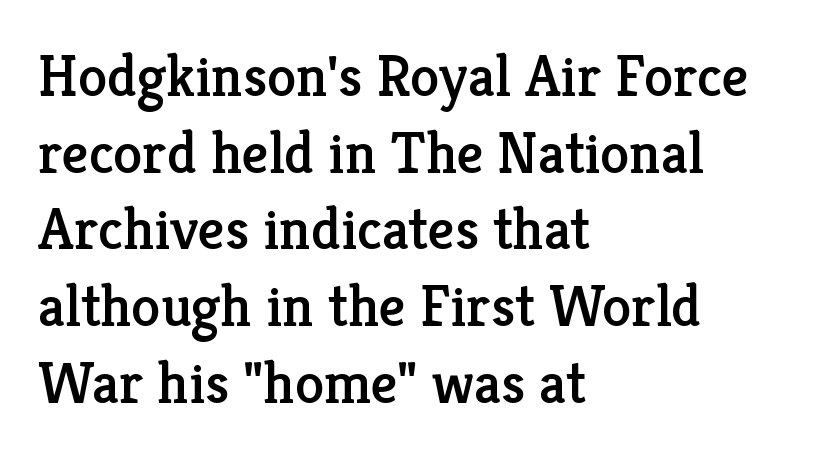
The image shows 59 px serif type, upright; set left-aligned, normal line spacing (1.3x), normal letter spacing, not underlined; low stroke contrast and a medium x-height.
